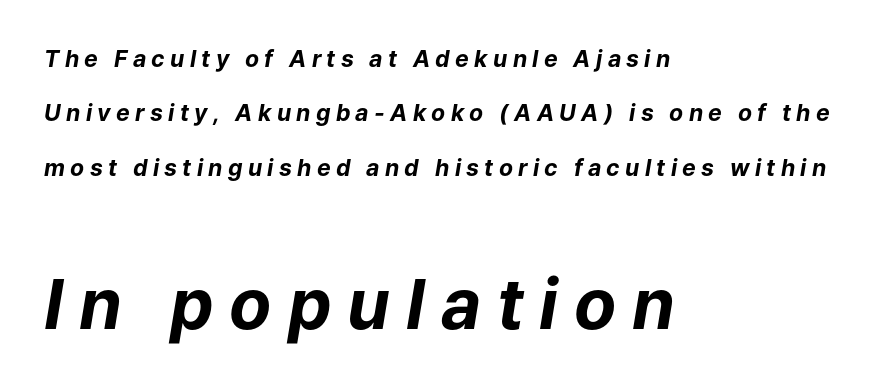
Q: Is the text bold? A: Yes.
Q: Is the text italic (slanted)? A: Yes, it leans right by about 9 degrees.
Q: Is the text underlined? A: No.
Q: How is the paragraph aligned? A: Left-aligned.
Q: Is the spacing between letters normal or unusually wide? A: Unusually wide.
Q: Is the spacing between lines tight, normal or loose? A: Loose.
Q: Which block of text is set in a larger size, the first (top) or the second (bottom)? A: The second (bottom) one.
Q: Width (condensed, normal, or wide)? A: Normal.
Q: Stroke contrast? A: Low.
Q: x-height? A: Medium.
Q: Monospaced? A: No.
